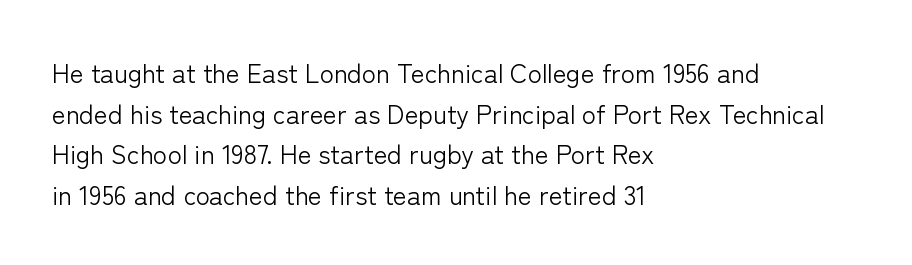
{"italic": "no", "bold": "no", "underline": "no", "align": "left", "line_spacing": "normal", "line_spacing_ratio": 1.56, "letter_spacing": "normal", "letter_spacing_em": 0.0, "glyph_px": 26}
